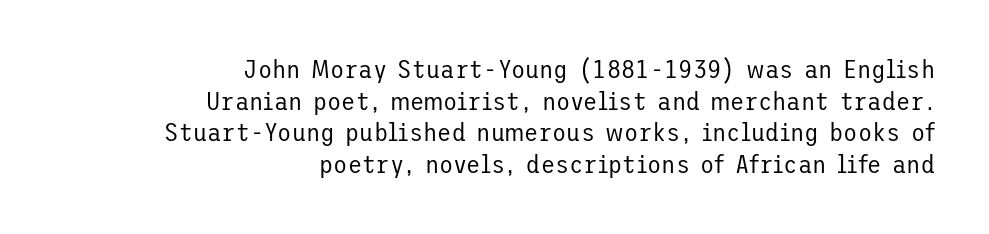
Q: Is the text bold? A: No.
Q: Is the text italic (slanted)? A: No, it is upright.
Q: Is the text underlined? A: No.
Q: How is the paragraph aligned? A: Right-aligned.
Q: Is the spacing between letters normal or unusually wide? A: Normal.
